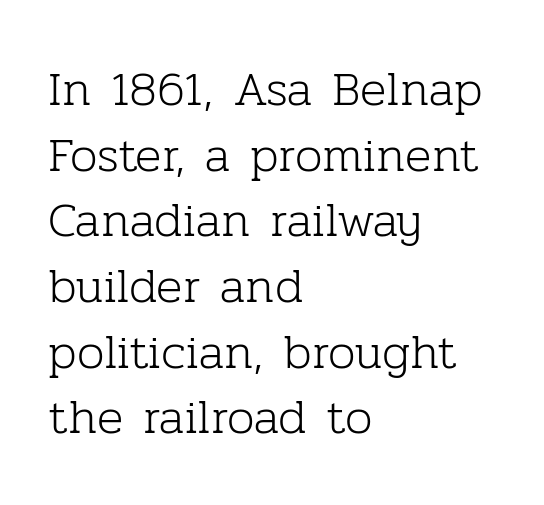
{"serif": "yes", "italic": "no", "bold": "no", "weight": "light", "width": "normal", "stroke_contrast": "low", "x_height": "medium", "monospaced": "no", "underline": "no", "align": "left", "line_spacing": "normal", "line_spacing_ratio": 1.34, "letter_spacing": "normal", "letter_spacing_em": 0.0, "glyph_px": 49}
